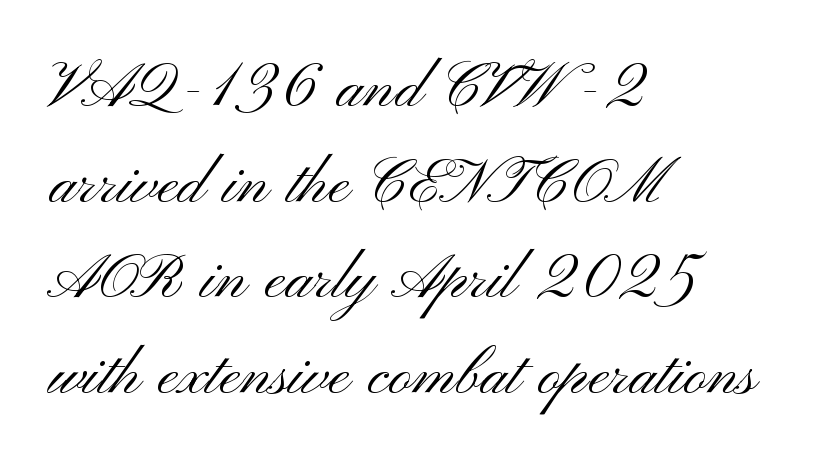
{"serif": "no", "bold": "no", "weight": "light", "width": "wide", "stroke_contrast": "medium", "x_height": "small", "monospaced": "no", "underline": "no", "align": "left", "line_spacing_ratio": 1.21, "letter_spacing": "normal", "letter_spacing_em": 0.0, "glyph_px": 79}
